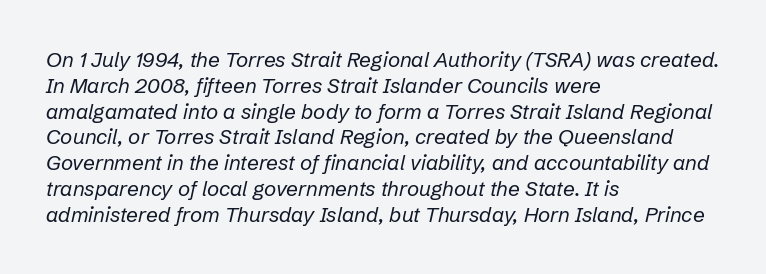
Q: Is the text bold? A: No.
Q: Is the text italic (slanted)? A: Yes, it leans right by about 12 degrees.
Q: Is the text underlined? A: No.
Q: How is the paragraph aligned? A: Left-aligned.
Q: Is the spacing between letters normal or unusually wide? A: Normal.
